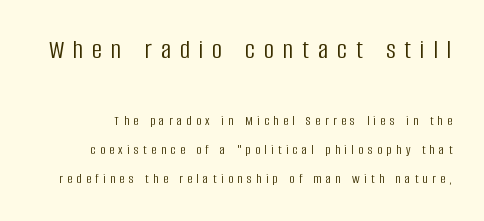
The glyphs are unaccompanied by any horizontal stroke below them. Vertically, the passage feels expansive, rows floating well apart. Stem width sits at or under what a default text font uses. Each letter's strokes conclude bluntly, with no projecting serifs.
